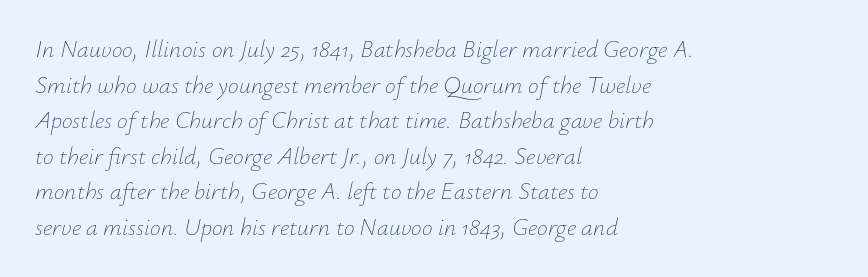
{"italic": "yes", "lean": "right", "slant_degrees": 12, "bold": "no", "underline": "no", "align": "left", "line_spacing": "normal", "line_spacing_ratio": 1.48, "letter_spacing": "normal", "letter_spacing_em": 0.0, "glyph_px": 24}
